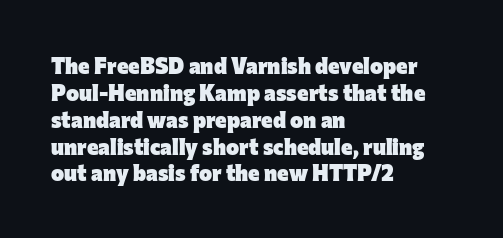
The image shows 22 px bold type, upright; set left-aligned, line spacing 1.22x, normal letter spacing, not underlined.
